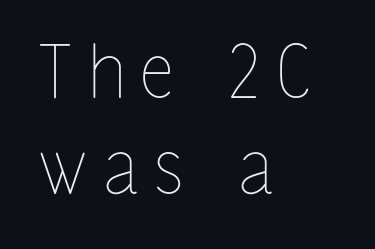
Vertical strokes here are truly vertical. Each letter keeps its own natural width here, so spacing adapts to shape. A quiet, ordinary-to-light weight characterises the typeface. Each line starts at the same left margin while the right side varies. Characters follow at a spacing far wider than the type designer built in.
